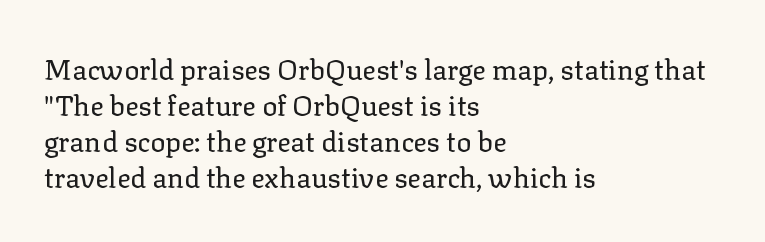
{"serif": "yes", "italic": "no", "bold": "no", "weight": "regular", "width": "normal", "stroke_contrast": "low", "x_height": "medium", "monospaced": "no", "underline": "no", "align": "left", "line_spacing": "normal", "line_spacing_ratio": 1.29, "letter_spacing": "normal", "letter_spacing_em": 0.0, "glyph_px": 28}
